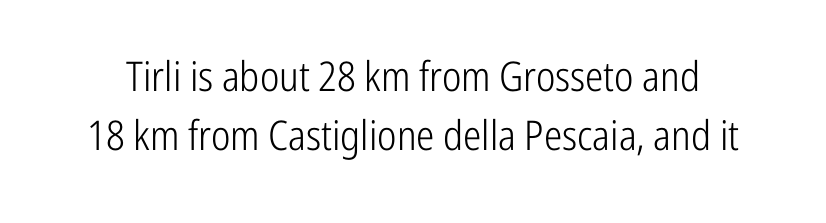
Examine the stroke ends and you'll find no serifs. The tracking reads as untouched default to a designer's eye. Ink coverage per letter is moderate at most. Tall strokes in this sample are plumb rather than angled. A clean baseline with only descenders dipping below it. Is there much room between lines? A standard amount, neither cramped nor airy.
